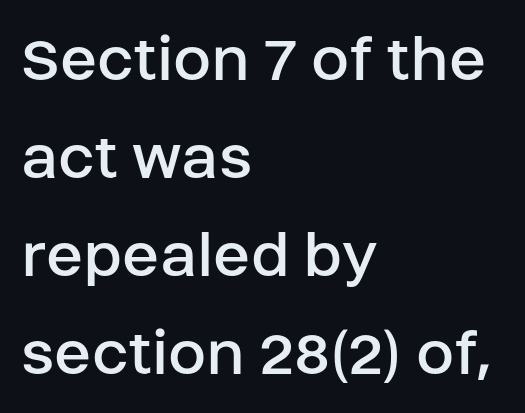
{"serif": "no", "italic": "no", "bold": "no", "weight": "regular", "width": "normal", "stroke_contrast": "low", "x_height": "large", "monospaced": "no", "underline": "no", "align": "left", "line_spacing": "normal", "line_spacing_ratio": 1.42, "letter_spacing": "normal", "letter_spacing_em": 0.0, "glyph_px": 69}
